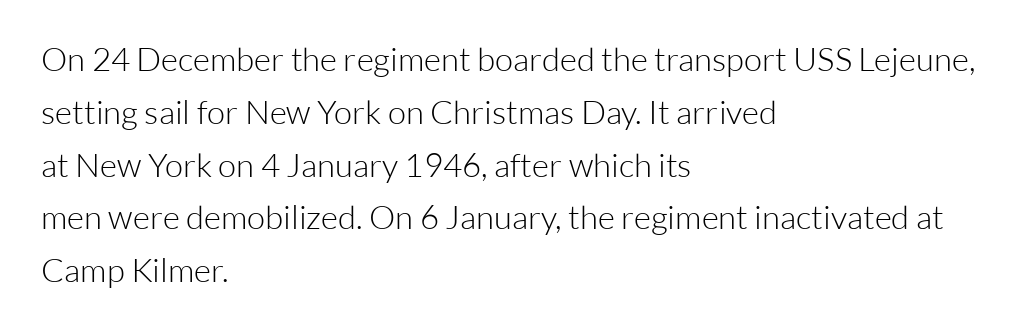
{"serif": "no", "italic": "no", "bold": "no", "weight": "light", "width": "normal", "stroke_contrast": "low", "x_height": "medium", "monospaced": "no", "underline": "no", "align": "left", "line_spacing": "normal", "line_spacing_ratio": 1.6, "letter_spacing": "normal", "letter_spacing_em": 0.0, "glyph_px": 33}
